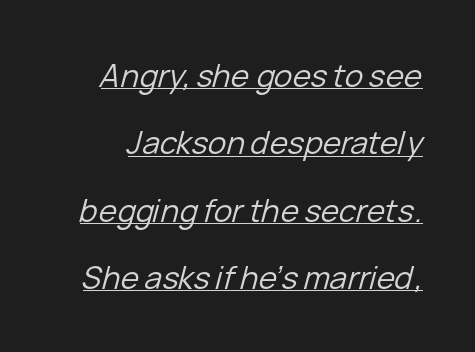
Q: Is the text bold? A: No.
Q: Is the text italic (slanted)? A: Yes, it leans right by about 15 degrees.
Q: Is the text underlined? A: Yes.
Q: Is the spacing between letters normal or unusually wide? A: Normal.
Q: Is the spacing between lines tight, normal or loose? A: Loose.
Q: Width (condensed, normal, or wide)? A: Normal.
Q: Stroke contrast? A: Low.
Q: x-height? A: Medium.
Q: Monospaced? A: No.
